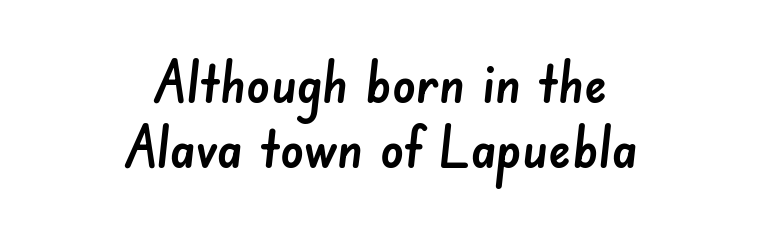
The image shows 58 px sans-serif type; set centered, tight line spacing (1.12x), normal letter spacing, not underlined; low stroke contrast and a small x-height.
